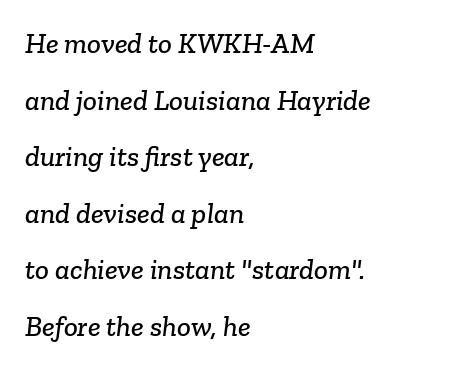
{"serif": "yes", "width": "normal", "stroke_contrast": "low", "x_height": "medium", "monospaced": "no", "underline": "no", "align": "left", "line_spacing": "loose", "line_spacing_ratio": 1.95, "letter_spacing": "normal", "letter_spacing_em": 0.0, "glyph_px": 29}
